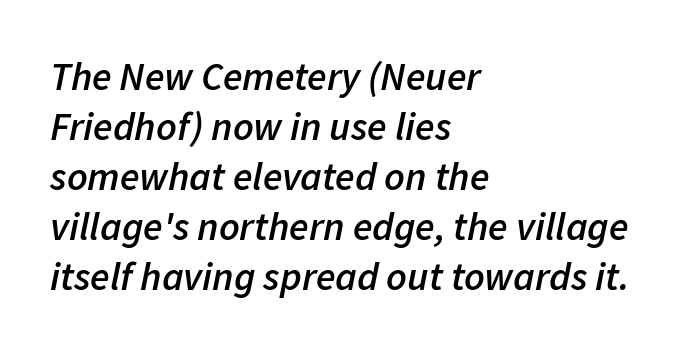
Q: Is the text bold? A: Semi-bold.
Q: Is the text italic (slanted)? A: Yes, it leans right by about 11 degrees.
Q: Is the text underlined? A: No.
Q: How is the paragraph aligned? A: Left-aligned.
Q: Is the spacing between letters normal or unusually wide? A: Normal.
Q: Is the spacing between lines tight, normal or loose? A: Normal.
Q: Width (condensed, normal, or wide)? A: Normal.
Q: Stroke contrast? A: Low.
Q: x-height? A: Medium.
Q: Monospaced? A: No.
